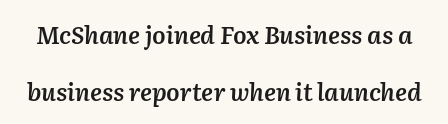
{"italic": "yes", "lean": "right", "slant_degrees": 2, "bold": "semi", "underline": "no", "line_spacing": "loose", "line_spacing_ratio": 2.36, "letter_spacing": "normal", "letter_spacing_em": 0.0, "glyph_px": 24}
